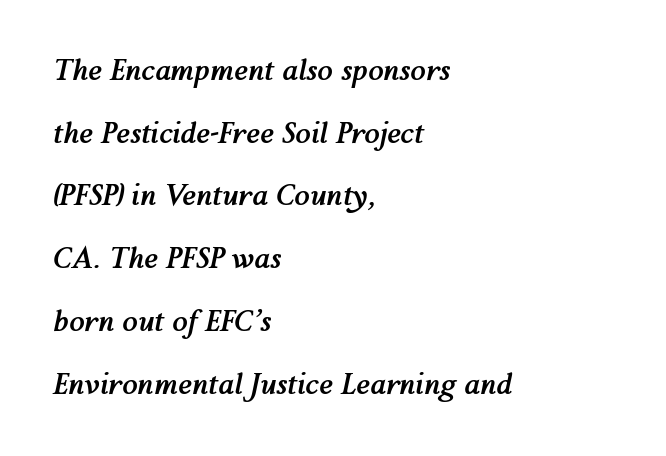
{"italic": "yes", "lean": "right", "slant_degrees": 12, "bold": "yes", "weight": "semibold", "width": "normal", "stroke_contrast": "medium", "x_height": "medium", "monospaced": "no", "underline": "no", "align": "left", "line_spacing": "loose", "line_spacing_ratio": 2.24, "letter_spacing": "normal", "letter_spacing_em": 0.0, "glyph_px": 28}
